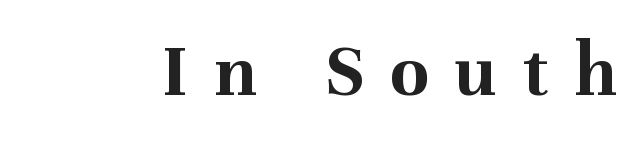
{"serif": "yes", "italic": "no", "bold": "yes", "weight": "bold", "width": "normal", "stroke_contrast": "medium", "x_height": "medium", "monospaced": "no", "underline": "no", "letter_spacing": "wide", "letter_spacing_em": 0.33, "glyph_px": 79}
